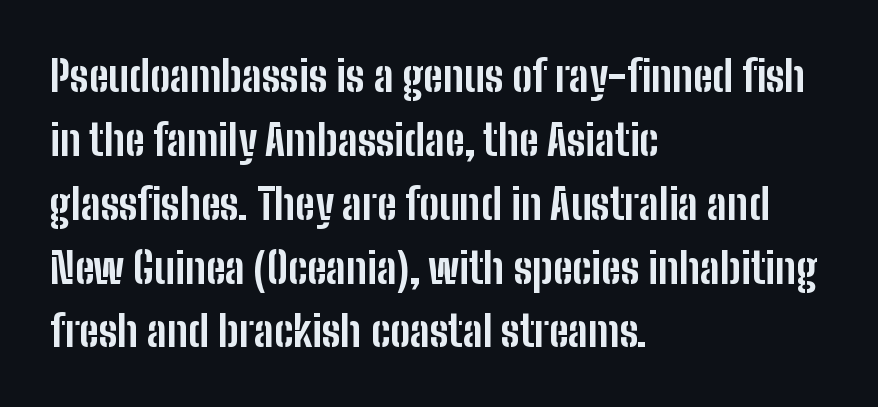
Q: Is the text bold? A: Yes.
Q: Is the text italic (slanted)? A: No, it is upright.
Q: Is the typeface a serif or a sans-serif typeface? A: Sans-serif.
Q: Is the text underlined? A: No.
Q: How is the paragraph aligned? A: Left-aligned.
Q: Is the spacing between letters normal or unusually wide? A: Normal.
Q: Is the spacing between lines tight, normal or loose? A: Normal.
Q: Width (condensed, normal, or wide)? A: Condensed.
Q: Stroke contrast? A: Low.
Q: x-height? A: Medium.
Q: Monospaced? A: No.
